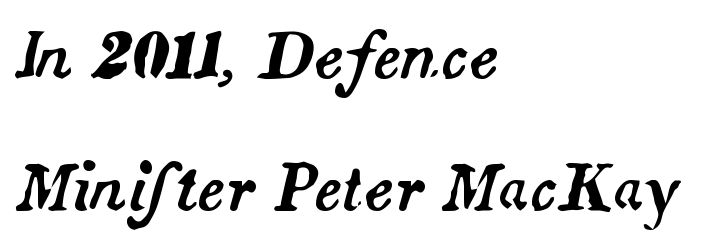
The image shows 62 px text type, italic (leaning right); set left-aligned, loose line spacing (2.13x), normal letter spacing, not underlined; medium stroke contrast and a small x-height.
